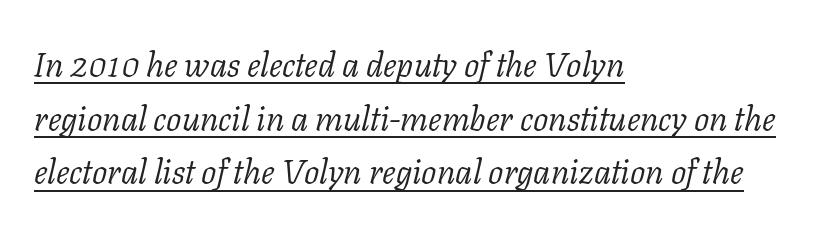
Q: Is the text bold? A: No.
Q: Is the text italic (slanted)? A: Yes, it leans right by about 11 degrees.
Q: Is the typeface a serif or a sans-serif typeface? A: Serif.
Q: Is the text underlined? A: Yes.
Q: How is the paragraph aligned? A: Left-aligned.
Q: Is the spacing between letters normal or unusually wide? A: Normal.
Q: Is the spacing between lines tight, normal or loose? A: Normal.
Q: Width (condensed, normal, or wide)? A: Normal.
Q: Stroke contrast? A: Low.
Q: x-height? A: Medium.
Q: Monospaced? A: No.
